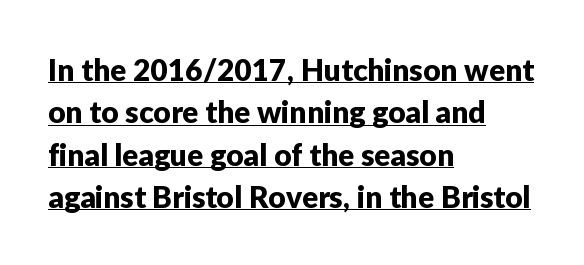
Tracking value appears to be zero — textbook default spacing. Is this a fixed-width face? No — the glyphs have proportional, varying widths. This sample keeps an unexceptional amount of space between lines. The paragraph shown leans on its left margin.
